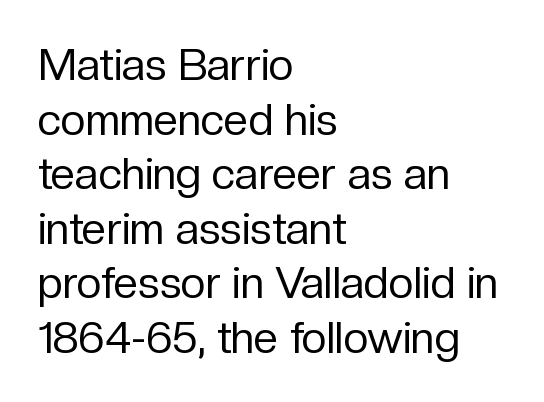
{"serif": "no", "italic": "no", "bold": "no", "weight": "regular", "width": "normal", "stroke_contrast": "low", "x_height": "medium", "monospaced": "no", "underline": "no", "align": "left", "line_spacing_ratio": 1.24, "letter_spacing": "normal", "letter_spacing_em": 0.0, "glyph_px": 44}
